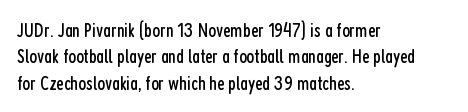
Q: Is the text bold? A: No.
Q: Is the text italic (slanted)? A: No, it is upright.
Q: Is the text underlined? A: No.
Q: How is the paragraph aligned? A: Left-aligned.
Q: Is the spacing between letters normal or unusually wide? A: Normal.
Q: Is the spacing between lines tight, normal or loose? A: Normal.
